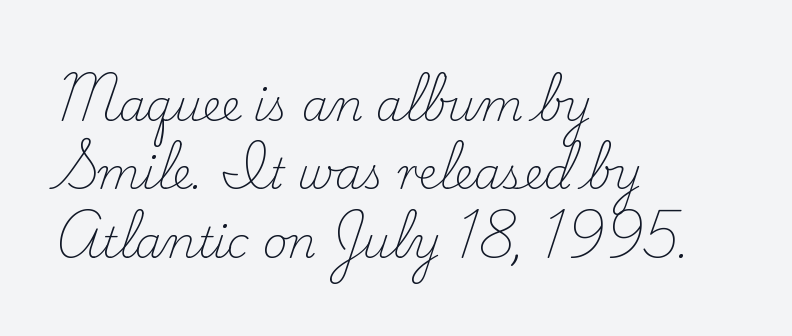
Observe the ordinary spacing: letters are neighbours, not strangers. Looks like regular typesetting: each glyph gets only the width it needs. One glance says typical: line gaps are just what's usual. All the whitespace from short lines collects on the right. The face used here is seriffed, in the tradition of book romans.
